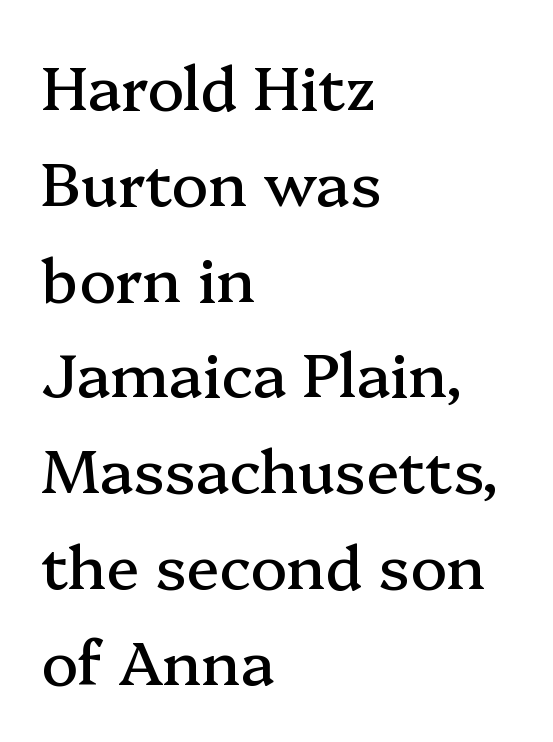
{"serif": "yes", "italic": "no", "width": "normal", "stroke_contrast": "medium", "x_height": "medium", "monospaced": "no", "underline": "no", "align": "left", "line_spacing": "normal", "line_spacing_ratio": 1.57, "letter_spacing": "normal", "letter_spacing_em": 0.0, "glyph_px": 61}
